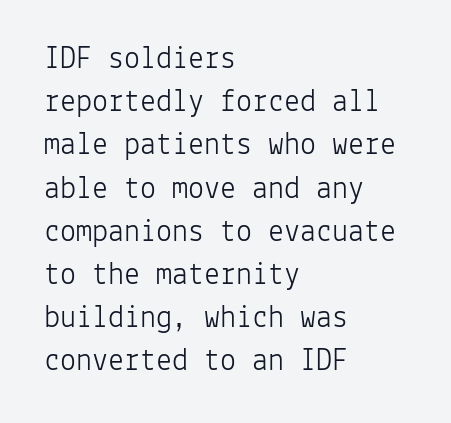
{"serif": "no", "italic": "no", "bold": "no", "weight": "light", "width": "normal", "stroke_contrast": "low", "x_height": "medium", "monospaced": "yes", "underline": "no", "align": "left", "line_spacing": "normal", "line_spacing_ratio": 1.35, "letter_spacing": "normal", "letter_spacing_em": 0.0, "glyph_px": 32}
